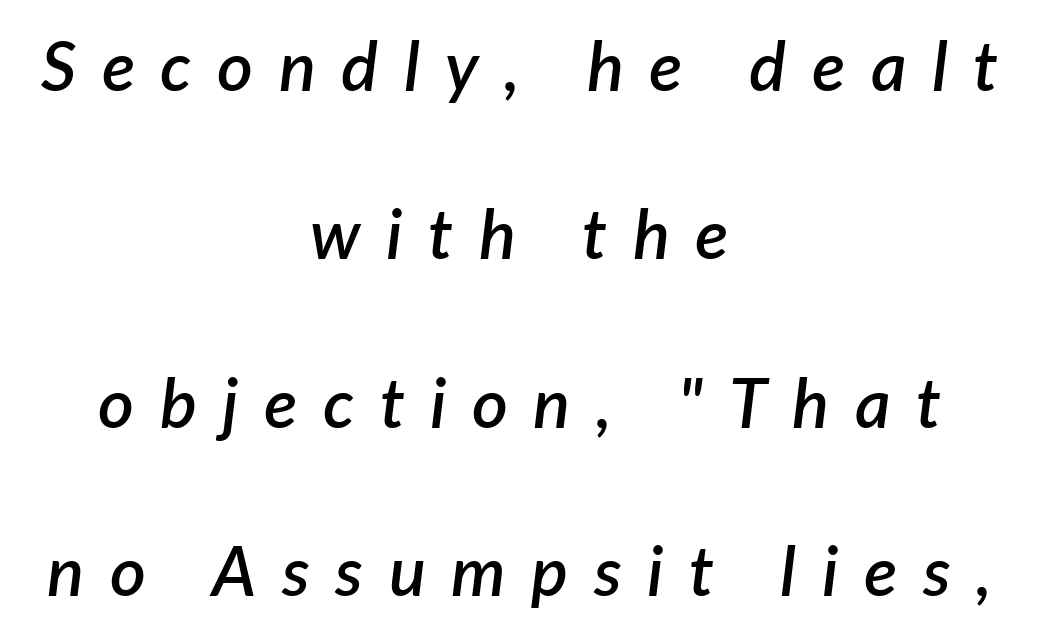
The image shows 69 px semibold type, italic (leaning right); set centered, loose line spacing (2.44x), unusually wide letter spacing (+0.37 em), not underlined; low stroke contrast and a medium x-height.
